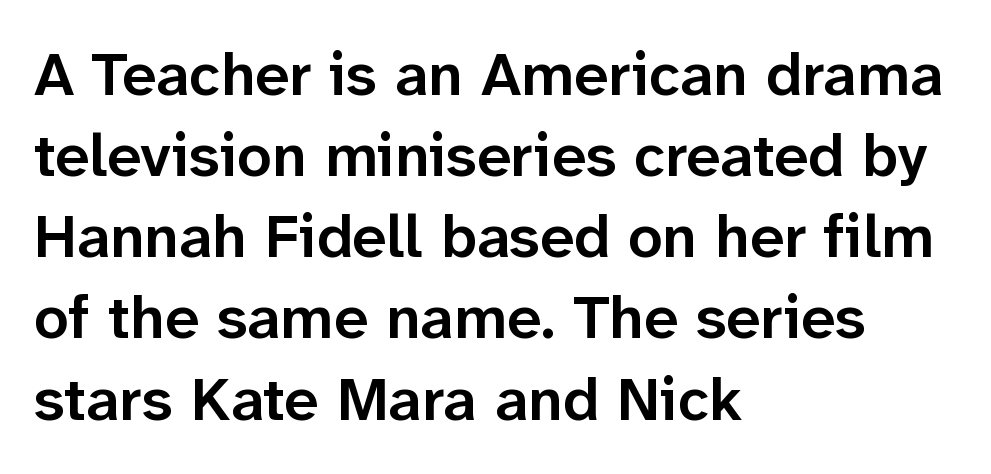
The image shows 61 px semibold sans-serif type, upright; set left-aligned, normal line spacing (1.33x), normal letter spacing, not underlined; low stroke contrast and a medium x-height.
